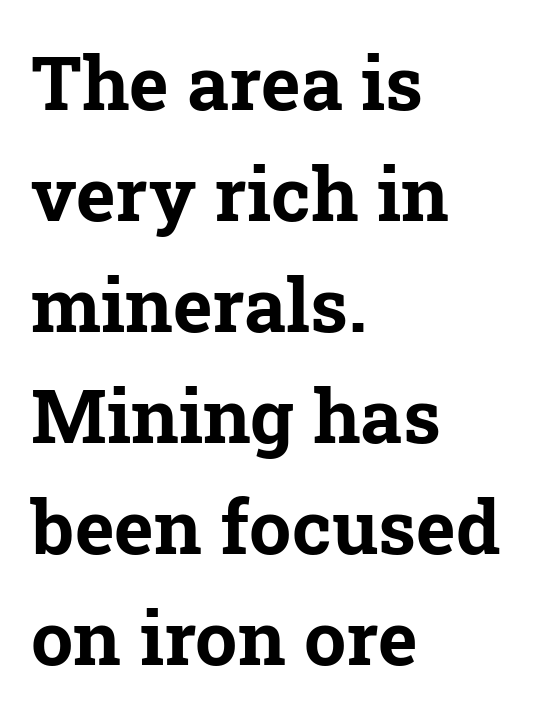
{"serif": "yes", "italic": "no", "bold": "yes", "weight": "bold", "width": "normal", "stroke_contrast": "low", "x_height": "medium", "monospaced": "no", "underline": "no", "align": "left", "line_spacing": "normal", "line_spacing_ratio": 1.48, "letter_spacing": "normal", "letter_spacing_em": 0.0, "glyph_px": 75}
